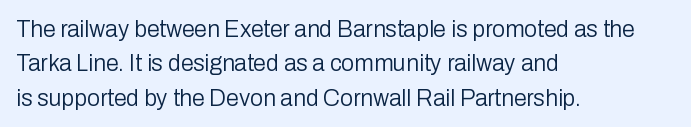
Q: Is the text bold? A: No.
Q: Is the text italic (slanted)? A: No, it is upright.
Q: Is the text underlined? A: No.
Q: How is the paragraph aligned? A: Left-aligned.
Q: Is the spacing between letters normal or unusually wide? A: Normal.
Q: Is the spacing between lines tight, normal or loose? A: Normal.
